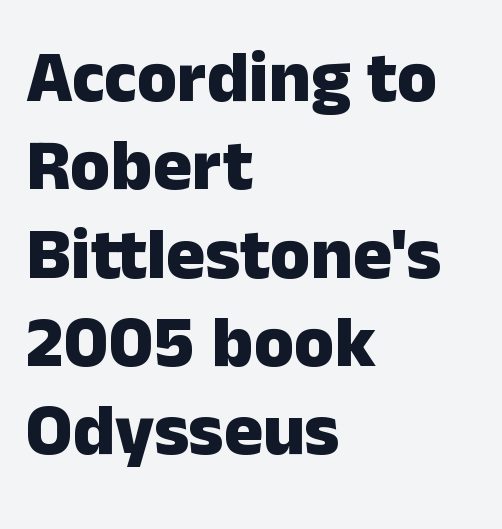
The image shows 73 px heavy sans-serif type, upright; set left-aligned, line spacing 1.21x, normal letter spacing, not underlined; low stroke contrast and a medium x-height.
